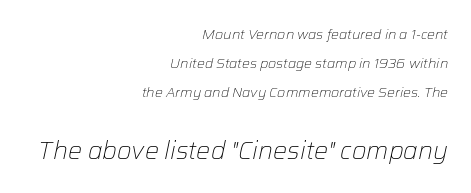
{"italic": "yes", "lean": "right", "slant_degrees": 12, "bold": "no", "underline": "no", "align": "right", "line_spacing": "loose", "line_spacing_ratio": 2.06, "letter_spacing": "normal", "letter_spacing_em": 0.0, "larger_block": "second", "size_ratio": 1.79, "glyph_px": 25}
